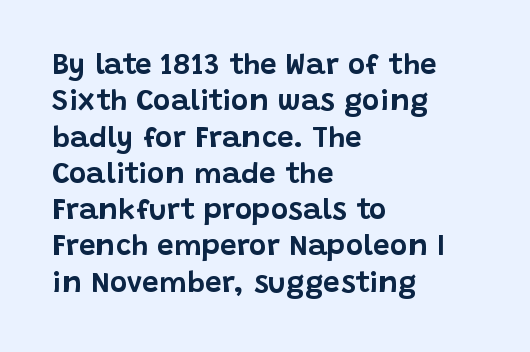
{"serif": "no", "italic": "no", "width": "normal", "stroke_contrast": "low", "x_height": "large", "monospaced": "no", "underline": "no", "align": "left", "line_spacing_ratio": 1.21, "letter_spacing": "normal", "letter_spacing_em": 0.0, "glyph_px": 30}
